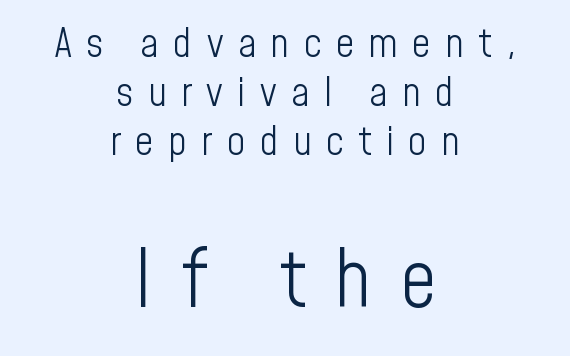
{"serif": "no", "italic": "no", "bold": "no", "weight": "light", "width": "condensed", "stroke_contrast": "low", "x_height": "medium", "monospaced": "no", "underline": "no", "align": "center", "line_spacing_ratio": 1.23, "letter_spacing": "wide", "letter_spacing_em": 0.36, "larger_block": "second", "size_ratio": 1.98, "glyph_px": 79}
